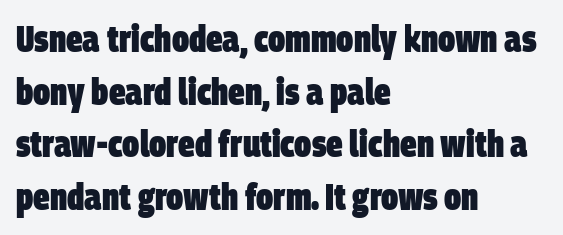
Q: Is the text bold? A: Yes.
Q: Is the typeface a serif or a sans-serif typeface? A: Sans-serif.
Q: Is the text underlined? A: No.
Q: How is the paragraph aligned? A: Left-aligned.
Q: Is the spacing between letters normal or unusually wide? A: Normal.
Q: Is the spacing between lines tight, normal or loose? A: Normal.
Q: Width (condensed, normal, or wide)? A: Condensed.
Q: Stroke contrast? A: Low.
Q: x-height? A: Large.
Q: Monospaced? A: No.
